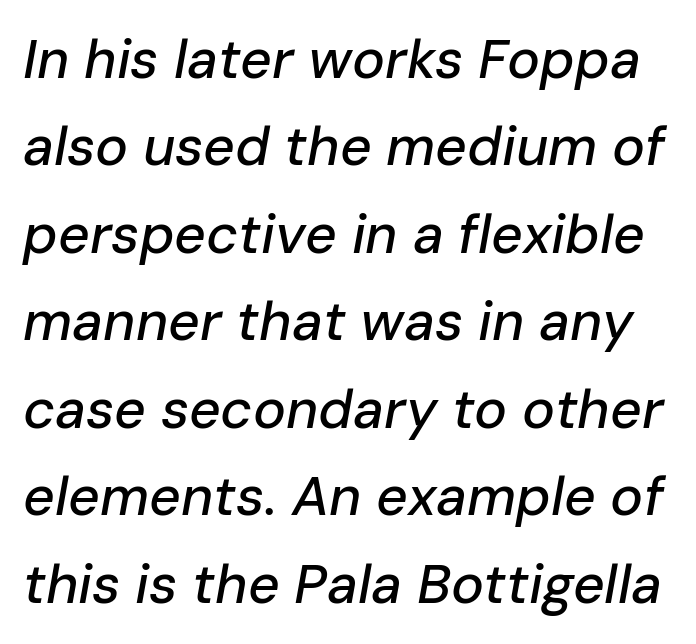
{"italic": "yes", "lean": "right", "slant_degrees": 10, "width": "normal", "stroke_contrast": "low", "x_height": "medium", "monospaced": "no", "underline": "no", "line_spacing": "normal", "line_spacing_ratio": 1.59, "letter_spacing": "normal", "letter_spacing_em": 0.0, "glyph_px": 55}
